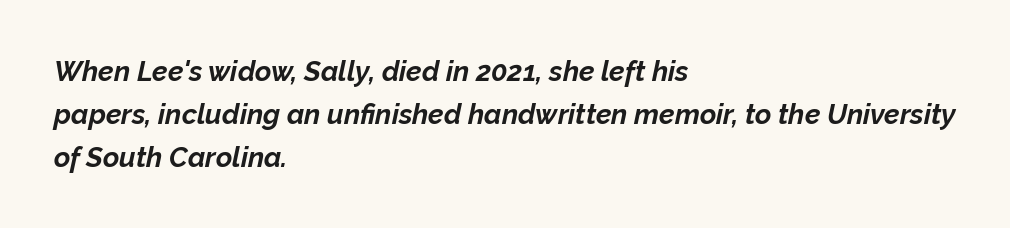
The image shows 28 px bold type, italic (leaning right); set left-aligned, normal line spacing (1.53x), normal letter spacing, not underlined; low stroke contrast and a medium x-height.
